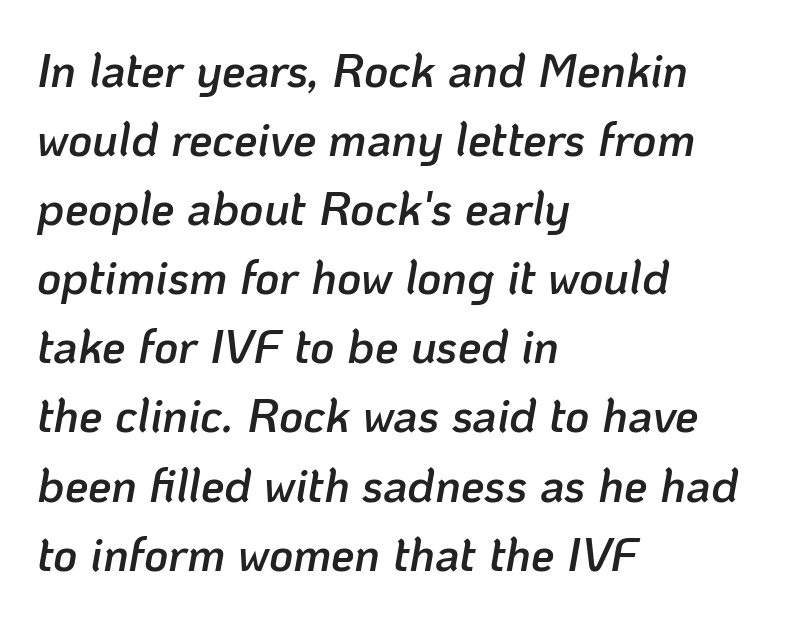
The glyphs are unaccompanied by any horizontal stroke below them. Leading matches the norm, producing a regular column. Characters are canted at an angle relative to the baseline's perpendicular. The ragged edge is on the right, which tells us the setting is flush left. Is the letter spacing exaggerated? No — it looks like the ordinary default.
